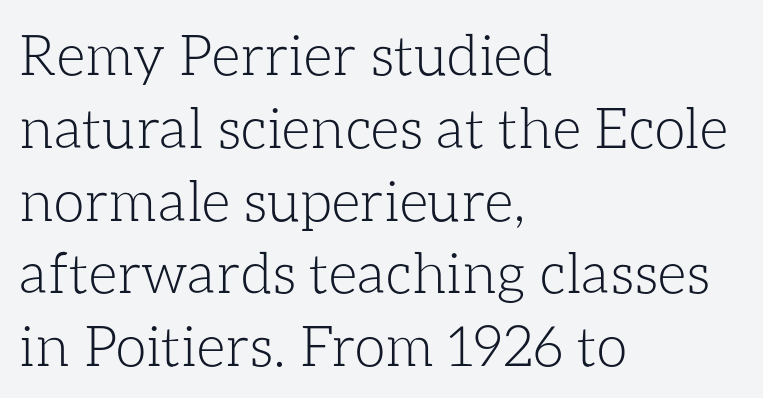
The image shows 56 px light type, upright; set left-aligned, normal line spacing (1.3x), normal letter spacing, not underlined; low stroke contrast and a medium x-height.
